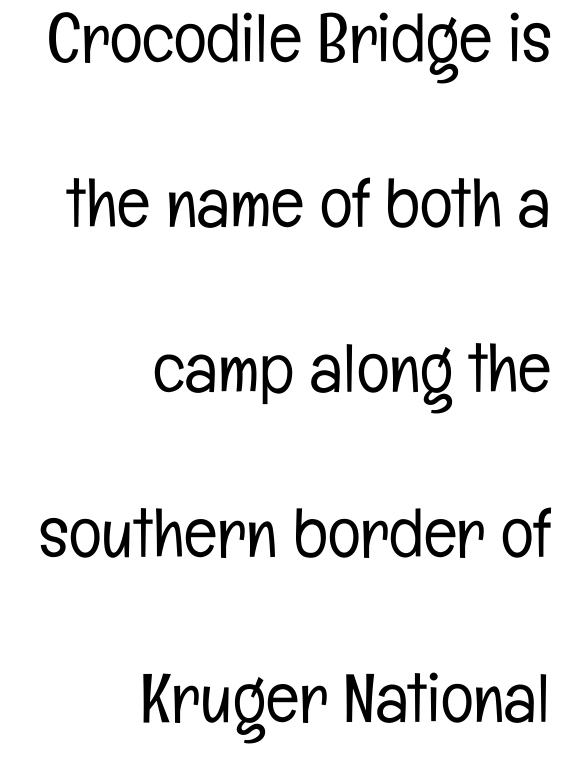
{"serif": "no", "italic": "no", "bold": "no", "weight": "light", "width": "condensed", "stroke_contrast": "low", "x_height": "medium", "monospaced": "no", "underline": "no", "align": "right", "line_spacing": "loose", "line_spacing_ratio": 2.39, "letter_spacing": "normal", "letter_spacing_em": 0.0, "glyph_px": 69}
